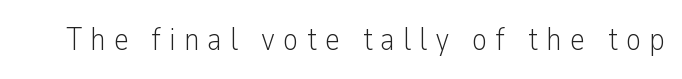
The passage shown has open, widely tracked lettering throughout. Nothing sits at the stroke ends, so this counts as sans-serif. These lines are rendered in a variable-pitch font. Stems here are at most as thick as an everyday book face. Style check: upright.
